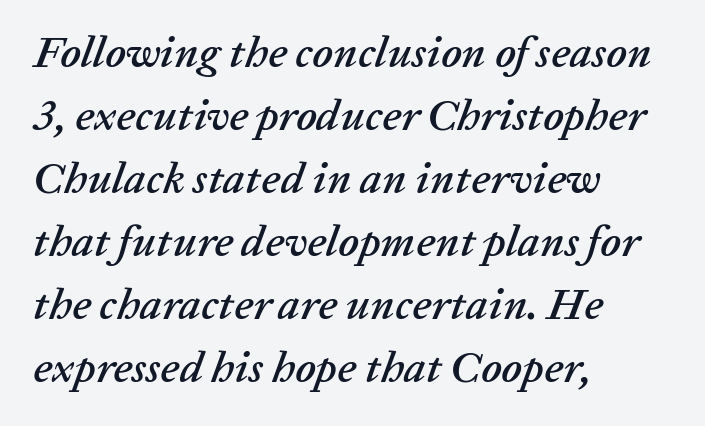
{"italic": "yes", "lean": "right", "slant_degrees": 20, "width": "normal", "stroke_contrast": "low", "x_height": "medium", "monospaced": "no", "underline": "no", "align": "left", "line_spacing": "normal", "line_spacing_ratio": 1.43, "letter_spacing": "normal", "letter_spacing_em": 0.0, "glyph_px": 44}
